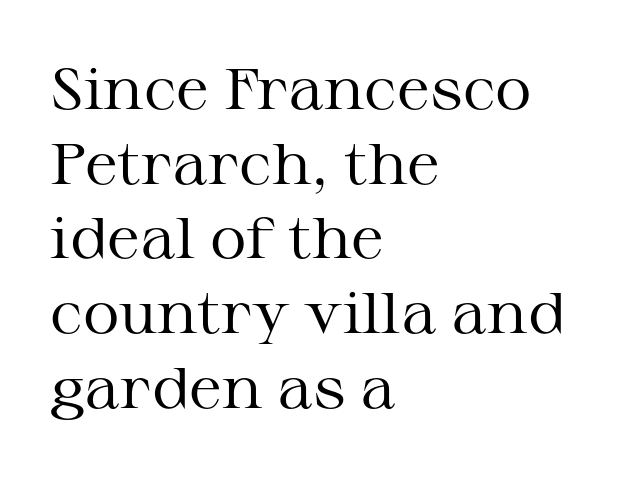
The image shows 57 px regular-weight, wide serif type, upright; set left-aligned, normal line spacing (1.31x), normal letter spacing, not underlined; medium stroke contrast and a medium x-height.
